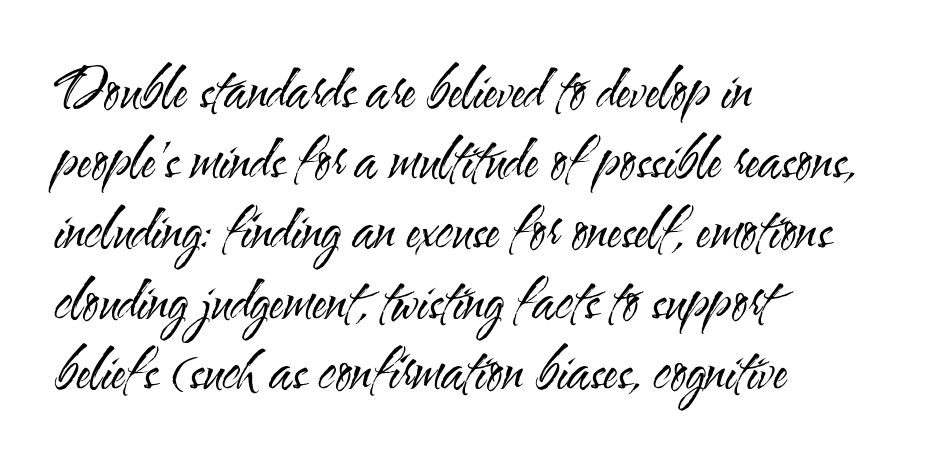
Q: Is the text bold? A: No.
Q: Is the text italic (slanted)? A: Yes.
Q: Is the typeface a serif or a sans-serif typeface? A: Sans-serif.
Q: Is the text underlined? A: No.
Q: How is the paragraph aligned? A: Left-aligned.
Q: Is the spacing between letters normal or unusually wide? A: Normal.
Q: Is the spacing between lines tight, normal or loose? A: Normal.
Q: Width (condensed, normal, or wide)? A: Condensed.
Q: Stroke contrast? A: Medium.
Q: x-height? A: Small.
Q: Monospaced? A: No.
